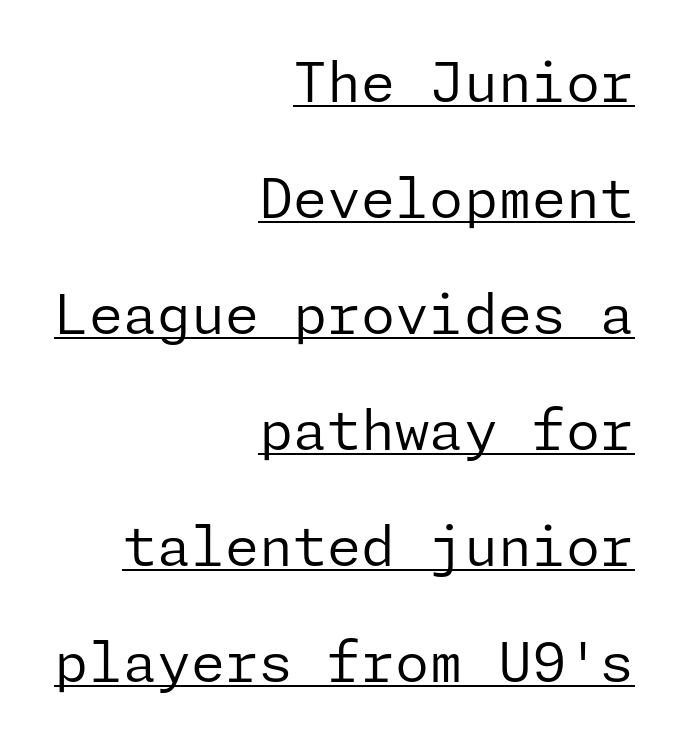
Q: Is the text bold? A: No.
Q: Is the text italic (slanted)? A: No, it is upright.
Q: Is the typeface a serif or a sans-serif typeface? A: Sans-serif.
Q: Is the text underlined? A: Yes.
Q: How is the paragraph aligned? A: Right-aligned.
Q: Is the spacing between letters normal or unusually wide? A: Normal.
Q: Is the spacing between lines tight, normal or loose? A: Loose.
Q: Width (condensed, normal, or wide)? A: Normal.
Q: Stroke contrast? A: Low.
Q: x-height? A: Medium.
